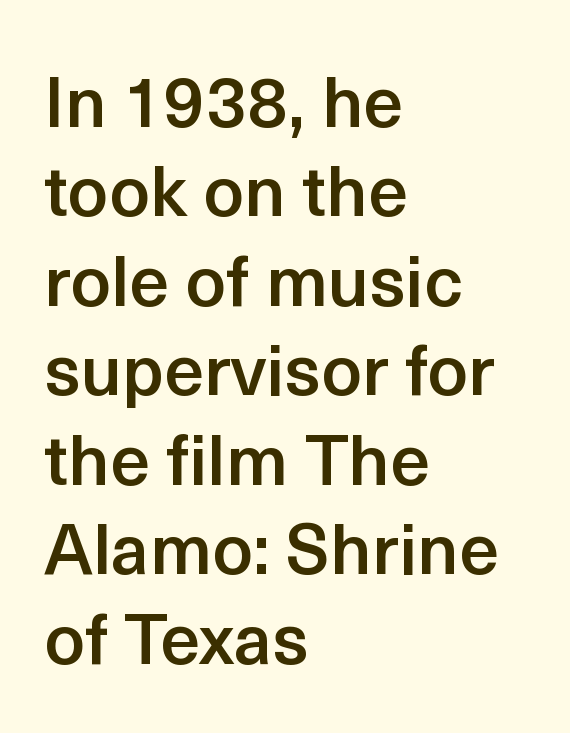
{"serif": "no", "italic": "no", "bold": "semi", "weight": "semibold", "width": "normal", "x_height": "medium", "monospaced": "no", "underline": "no", "align": "left", "line_spacing": "normal", "line_spacing_ratio": 1.26, "letter_spacing": "normal", "letter_spacing_em": 0.0, "glyph_px": 71}
